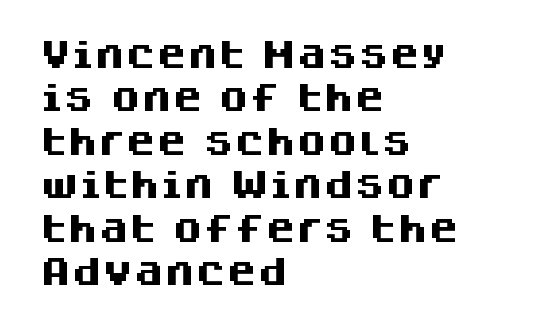
The image shows 31 px heavy sans-serif type, upright; set left-aligned, normal line spacing (1.4x), normal letter spacing, not underlined; medium stroke contrast and a large x-height.
